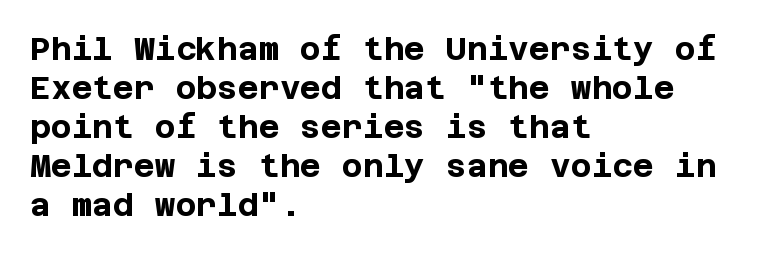
The image shows 32 px bold sans-serif type, upright; set left-aligned, line spacing 1.22x, normal letter spacing, not underlined; low stroke contrast and a large x-height.
